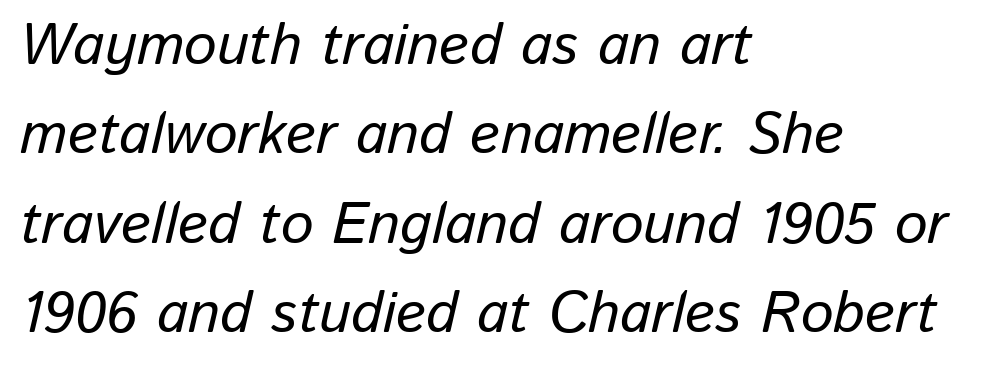
The image shows 58 px text type, italic (leaning right); set left-aligned, normal line spacing (1.54x), normal letter spacing, not underlined; low stroke contrast and a medium x-height.
